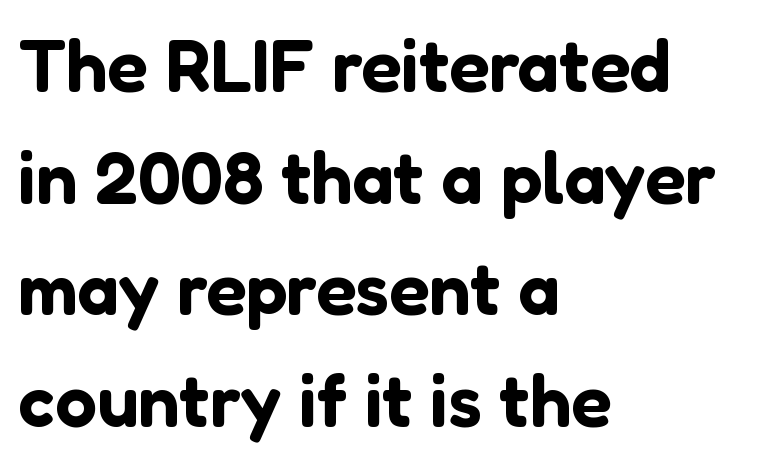
Q: Is the text italic (slanted)? A: No, it is upright.
Q: Is the typeface a serif or a sans-serif typeface? A: Sans-serif.
Q: Is the text underlined? A: No.
Q: How is the paragraph aligned? A: Left-aligned.
Q: Is the spacing between letters normal or unusually wide? A: Normal.
Q: Is the spacing between lines tight, normal or loose? A: Normal.
Q: Width (condensed, normal, or wide)? A: Normal.
Q: Stroke contrast? A: Low.
Q: x-height? A: Medium.
Q: Monospaced? A: No.
